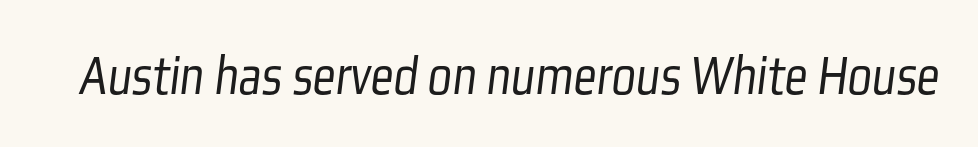
The image shows 57 px light, condensed sans-serif type; set normal letter spacing, not underlined; low stroke contrast and a medium x-height.
